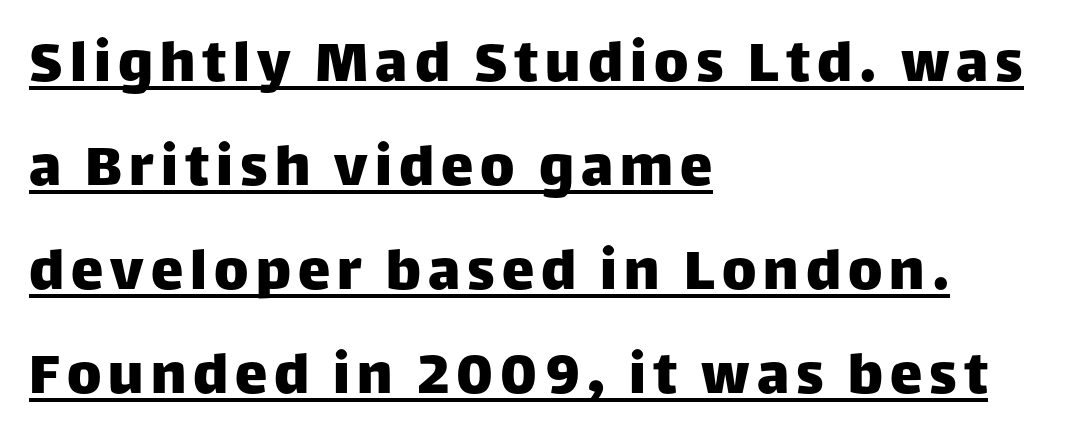
{"serif": "no", "italic": "no", "width": "normal", "stroke_contrast": "low", "x_height": "large", "monospaced": "no", "underline": "yes", "align": "left", "line_spacing": "normal", "line_spacing_ratio": 1.6, "glyph_px": 65}
